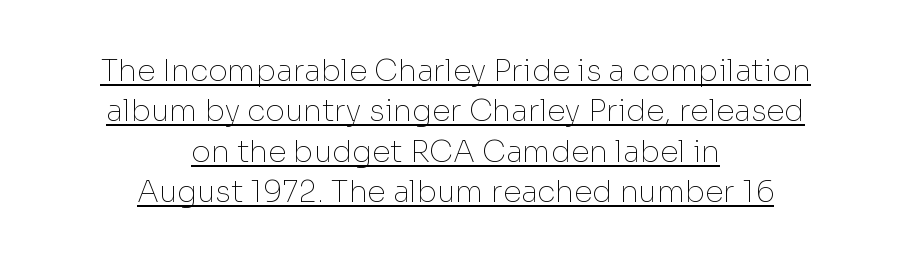
The image shows 30 px thin sans-serif type, upright; set centered, normal line spacing (1.35x), normal letter spacing, underlined; low stroke contrast and a medium x-height.
